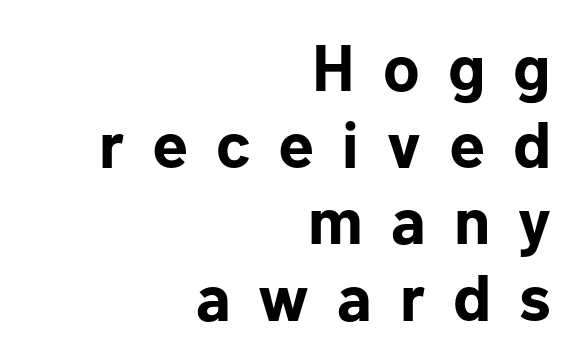
The paragraph has a hard right edge and a soft left edge. Anything drawn beneath the words? Only blank space. Ascenders rise straight up at ninety degrees. Heavy-handed strokes throughout: this text is bold. You could not count columns in this text — the font is proportionally spaced.
